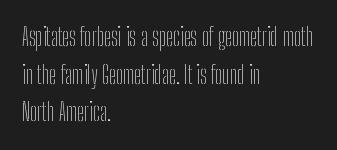
{"italic": "no", "bold": "no", "underline": "no", "align": "left", "line_spacing": "normal", "line_spacing_ratio": 1.57, "letter_spacing": "normal", "letter_spacing_em": 0.0, "glyph_px": 24}
